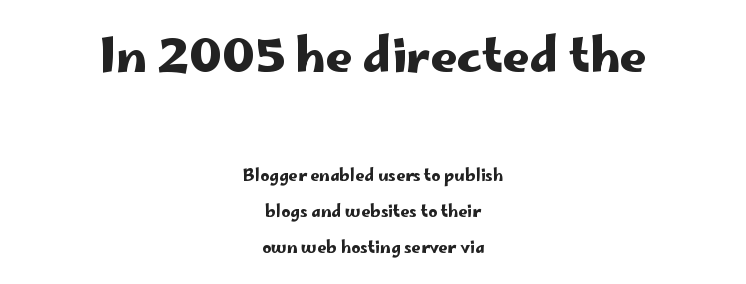
{"serif": "no", "italic": "no", "width": "wide", "stroke_contrast": "low", "x_height": "small", "monospaced": "no", "underline": "no", "align": "center", "line_spacing": "loose", "line_spacing_ratio": 2.24, "letter_spacing": "normal", "letter_spacing_em": 0.0, "larger_block": "first", "size_ratio": 2.94, "glyph_px": 47}
